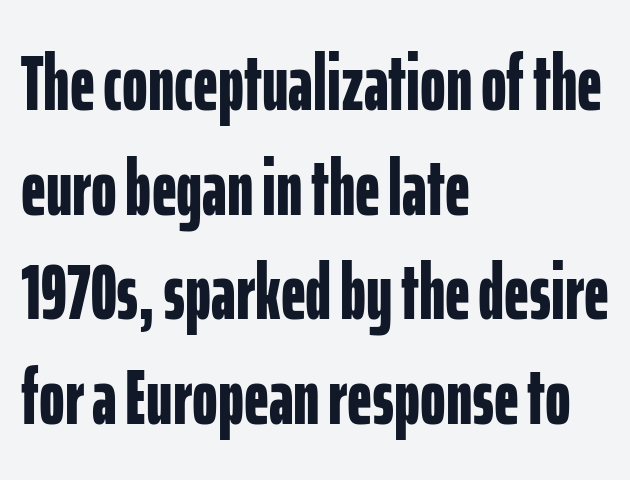
Q: Is the text bold? A: Yes.
Q: Is the text italic (slanted)? A: No, it is upright.
Q: Is the typeface a serif or a sans-serif typeface? A: Sans-serif.
Q: Is the text underlined? A: No.
Q: How is the paragraph aligned? A: Left-aligned.
Q: Is the spacing between letters normal or unusually wide? A: Normal.
Q: Is the spacing between lines tight, normal or loose? A: Normal.
Q: Width (condensed, normal, or wide)? A: Condensed.
Q: Stroke contrast? A: Low.
Q: x-height? A: Medium.
Q: Monospaced? A: No.
